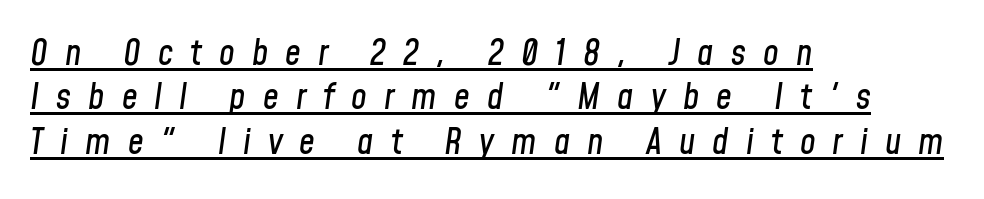
Each new line begins a customary step beneath the previous one. Note the varied advance widths — an 'i' is clearly narrower than an 'm'. Emphasis-style slanted type is in use. Reading down the block, your eye returns to a fixed left position each line. This rendering features underlined lettering.
